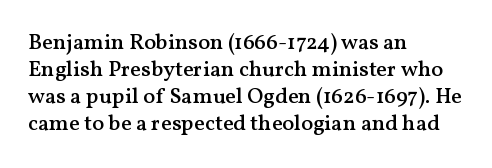
Letters rest on an invisible, unmarked baseline. Notice how the stems are strictly vertical — no italics here. In terms of letterspacing, this is plain default setting. This is moderately heavy type, rendered in semibold. Reading down the block, your eye returns to a fixed left position each line.
